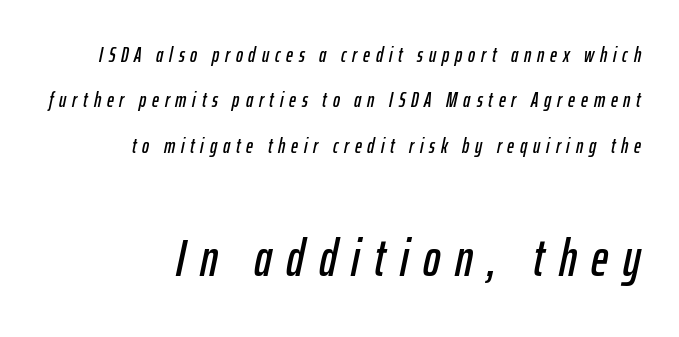
Is the letter spacing exaggerated? Yes — the characters are pushed far apart. These lines are rendered in a variable-pitch font. Honestly, the rows look like they've been pulled way apart. The string is rendered with underlining switched off.
